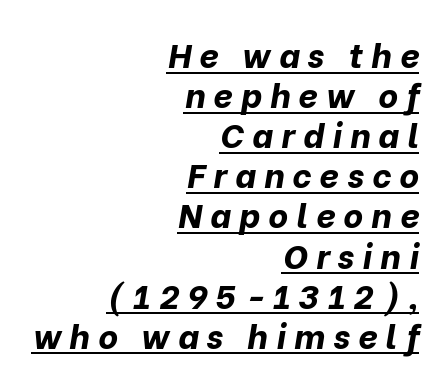
Q: Is the text bold? A: Yes.
Q: Is the text italic (slanted)? A: Yes, it leans right by about 10 degrees.
Q: Is the text underlined? A: Yes.
Q: How is the paragraph aligned? A: Right-aligned.
Q: Is the spacing between letters normal or unusually wide? A: Unusually wide.
Q: Width (condensed, normal, or wide)? A: Normal.
Q: Stroke contrast? A: Low.
Q: x-height? A: Medium.
Q: Monospaced? A: No.
